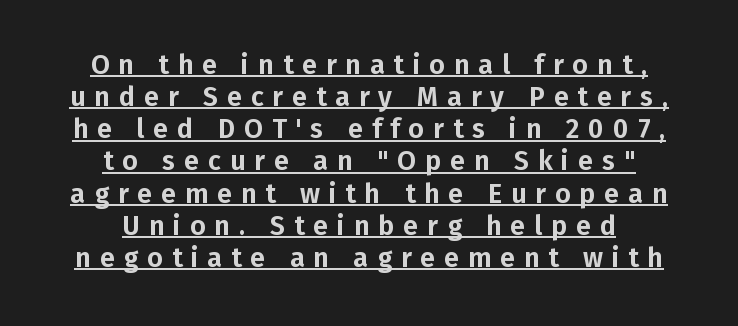
{"italic": "no", "underline": "yes", "align": "center", "line_spacing_ratio": 1.19, "letter_spacing": "wide", "letter_spacing_em": 0.33, "glyph_px": 27}
